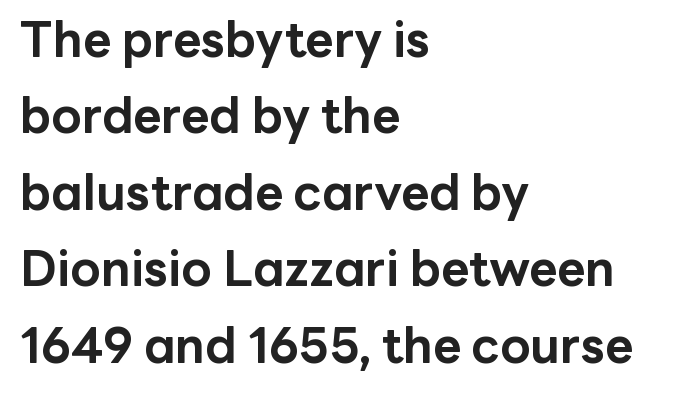
The image shows 49 px bold sans-serif type, upright; set left-aligned, normal line spacing (1.56x), normal letter spacing, not underlined; low stroke contrast and a medium x-height.
